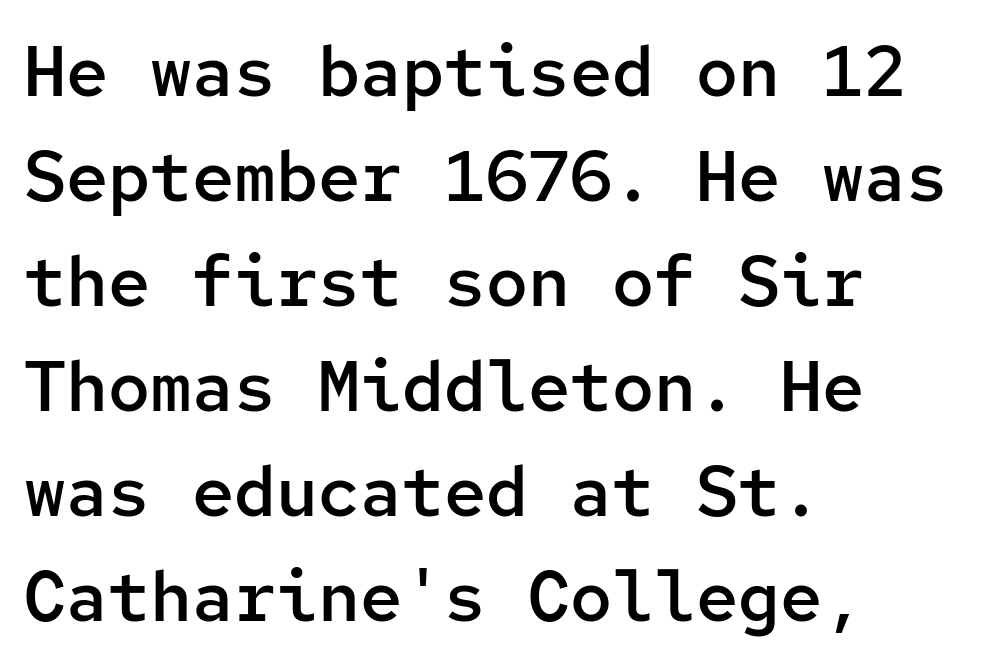
The image shows 70 px semibold sans-serif type, upright, monospaced; set left-aligned, normal line spacing (1.5x), normal letter spacing, not underlined; low stroke contrast and a medium x-height.
